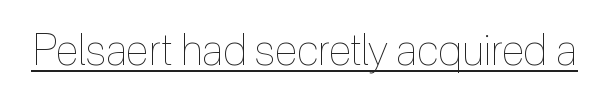
The image shows 43 px thin, condensed type, upright; set normal letter spacing, underlined; a medium x-height.
